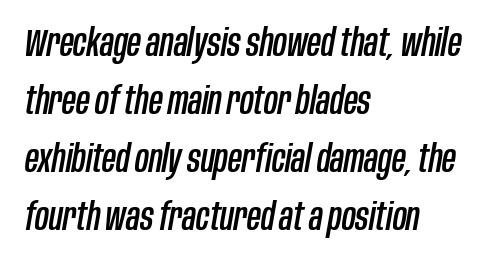
{"italic": "yes", "lean": "right", "slant_degrees": 10, "width": "condensed", "stroke_contrast": "low", "x_height": "large", "monospaced": "no", "underline": "no", "align": "left", "line_spacing": "normal", "line_spacing_ratio": 1.53, "letter_spacing": "normal", "letter_spacing_em": 0.0, "glyph_px": 38}
